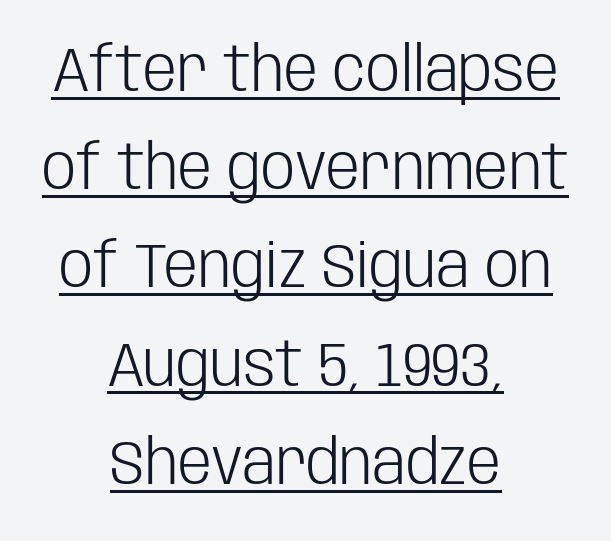
Varying glyph widths throughout — classic text-font behaviour. This reads as an unemphasized weight, regular at the heaviest. This is roman type, the default non-slanted kind. Caption: multi-line text, centered on the measure. The rendering shows plain stroke endings on the letterforms — a sans-serif design. Decoration check: the copy is underlined.
